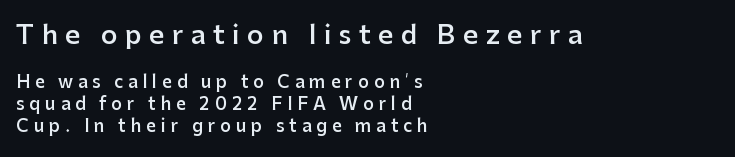
{"italic": "no", "bold": "semi", "underline": "no", "align": "left", "line_spacing": "normal", "line_spacing_ratio": 1.28, "letter_spacing": "wide", "letter_spacing_em": 0.29, "larger_block": "first", "size_ratio": 1.53, "glyph_px": 26}
